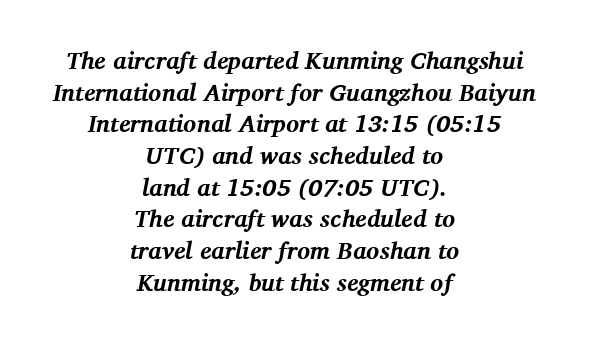
The image shows 24 px bold type, italic (leaning right); set centered, normal line spacing (1.32x), normal letter spacing, not underlined.
